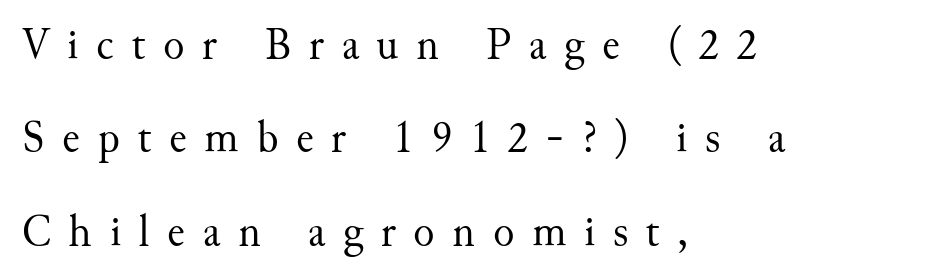
The image shows 44 px regular-weight serif type, upright; set left-aligned, loose line spacing (2.12x), unusually wide letter spacing (+0.4 em), not underlined; medium stroke contrast and a small x-height.
